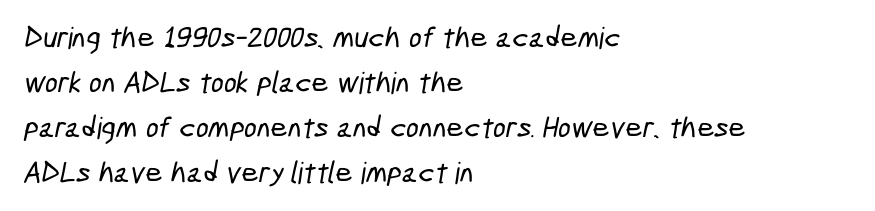
The image shows 30 px condensed sans-serif type; set left-aligned, normal line spacing (1.5x), normal letter spacing, not underlined; low stroke contrast and a medium x-height.
